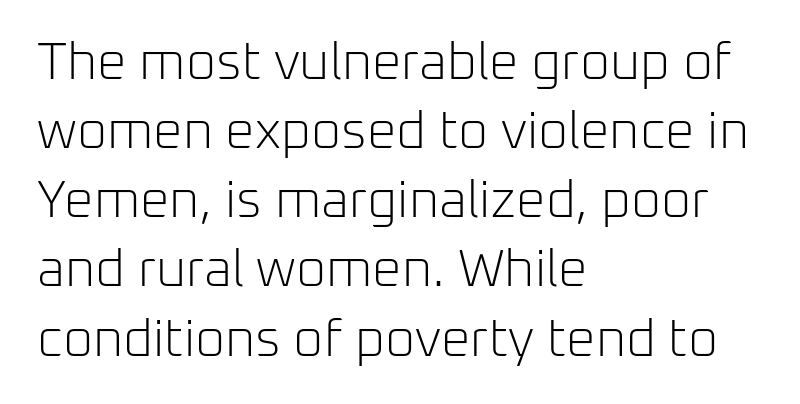
{"serif": "no", "italic": "no", "bold": "no", "weight": "light", "width": "normal", "stroke_contrast": "low", "x_height": "medium", "monospaced": "no", "underline": "no", "align": "left", "line_spacing": "normal", "line_spacing_ratio": 1.33, "letter_spacing": "normal", "letter_spacing_em": 0.0, "glyph_px": 52}
